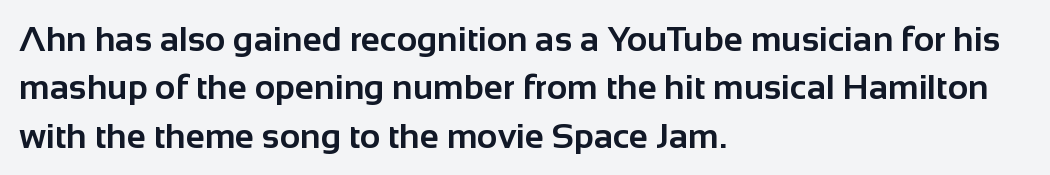
Q: Is the text bold? A: Yes.
Q: Is the text italic (slanted)? A: No, it is upright.
Q: Is the typeface a serif or a sans-serif typeface? A: Sans-serif.
Q: Is the text underlined? A: No.
Q: How is the paragraph aligned? A: Left-aligned.
Q: Is the spacing between letters normal or unusually wide? A: Normal.
Q: Is the spacing between lines tight, normal or loose? A: Normal.
Q: Width (condensed, normal, or wide)? A: Normal.
Q: Stroke contrast? A: Low.
Q: x-height? A: Medium.
Q: Monospaced? A: No.
